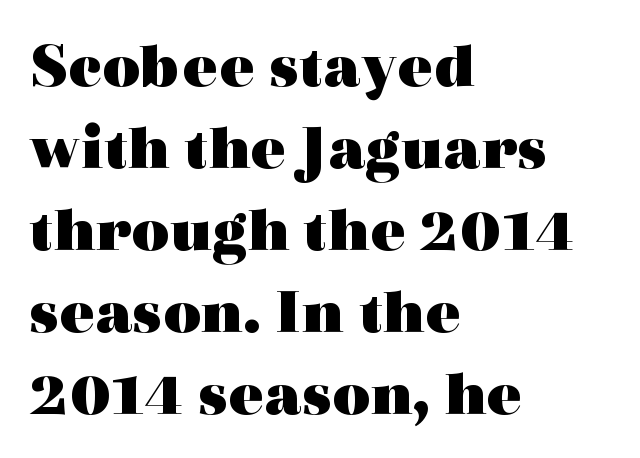
The image shows 65 px heavy, wide serif type, upright; set left-aligned, normal line spacing (1.26x), normal letter spacing, not underlined; a medium x-height.
